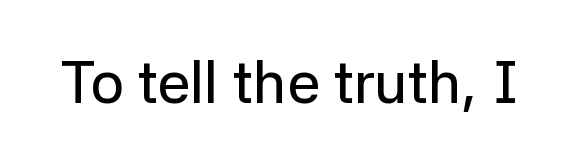
Q: Is the text italic (slanted)? A: No, it is upright.
Q: Is the typeface a serif or a sans-serif typeface? A: Sans-serif.
Q: Is the text underlined? A: No.
Q: Is the spacing between letters normal or unusually wide? A: Normal.
Q: Width (condensed, normal, or wide)? A: Normal.
Q: Stroke contrast? A: Low.
Q: x-height? A: Medium.
Q: Monospaced? A: No.
